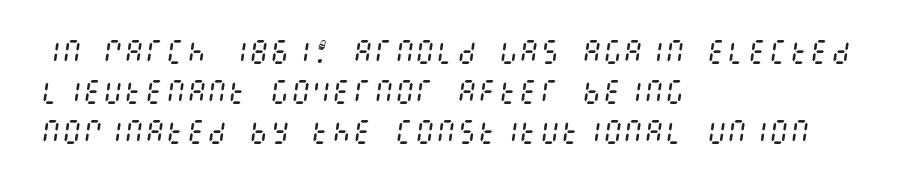
{"italic": "yes", "lean": "right", "slant_degrees": 8, "bold": "no", "underline": "no", "align": "left", "line_spacing": "normal", "line_spacing_ratio": 1.53, "letter_spacing": "normal", "letter_spacing_em": 0.0, "glyph_px": 26}
